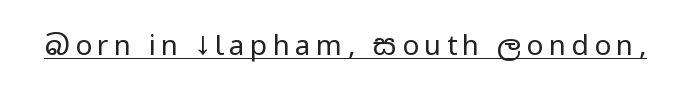
A light-to-regular cut is what we see here. In designer terms, the underline attribute is active on this setting. Italic? Not at all — the glyphs are vertical. Grotesque or geometric, the face here clearly has no serifs.
